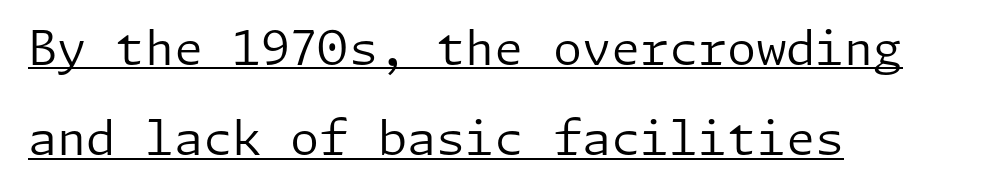
Style check: upright. In terms of letterform style, serifs are entirely absent. Notice the wide empty band between every row — that's loose leading. This rendering features underlined lettering. This is not heavy type; no bold has been used. Line beginnings align vertically; line endings do not.
